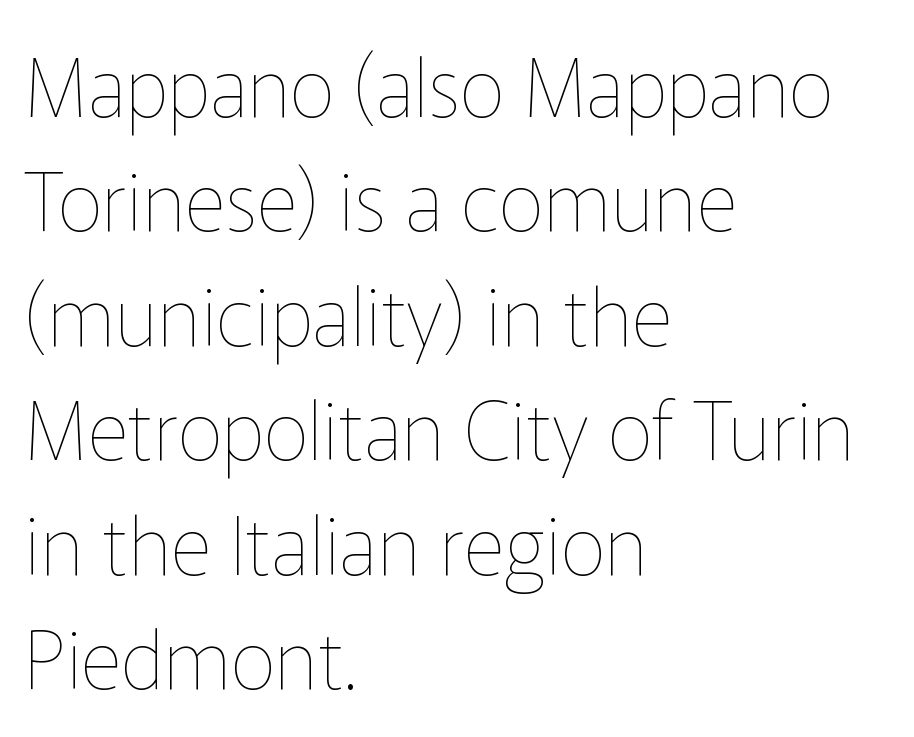
{"italic": "no", "bold": "no", "weight": "thin", "width": "normal", "stroke_contrast": "low", "x_height": "medium", "monospaced": "no", "underline": "no", "align": "left", "line_spacing": "normal", "line_spacing_ratio": 1.43, "letter_spacing": "normal", "letter_spacing_em": 0.0, "glyph_px": 80}
